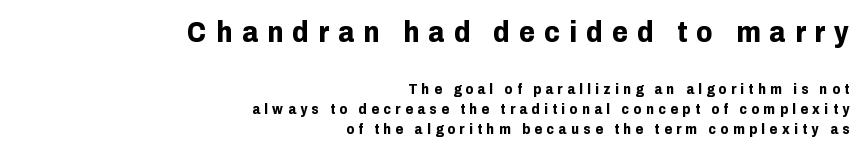
{"serif": "no", "italic": "no", "bold": "yes", "weight": "bold", "width": "normal", "stroke_contrast": "low", "x_height": "medium", "monospaced": "no", "underline": "no", "align": "right", "line_spacing": "normal", "line_spacing_ratio": 1.43, "letter_spacing": "wide", "letter_spacing_em": 0.32, "larger_block": "first", "size_ratio": 2.07, "glyph_px": 29}
